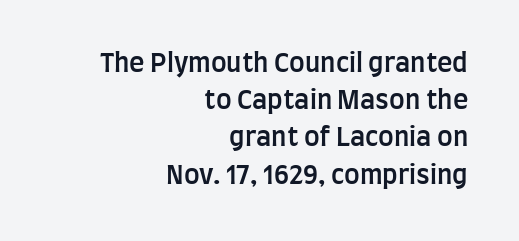
{"italic": "no", "bold": "semi", "underline": "no", "align": "right", "line_spacing": "normal", "line_spacing_ratio": 1.43, "letter_spacing": "normal", "letter_spacing_em": 0.0, "glyph_px": 26}
